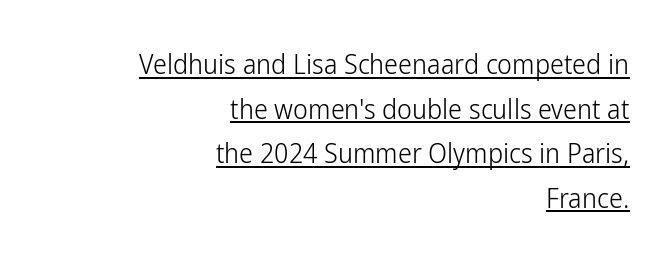
{"serif": "no", "italic": "no", "bold": "no", "weight": "light", "width": "condensed", "stroke_contrast": "low", "x_height": "medium", "monospaced": "no", "underline": "yes", "align": "right", "line_spacing": "normal", "line_spacing_ratio": 1.59, "letter_spacing": "normal", "letter_spacing_em": 0.0, "glyph_px": 28}
